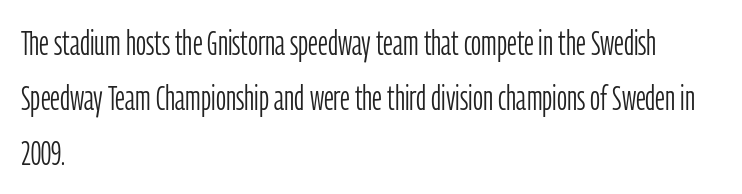
{"serif": "no", "italic": "no", "bold": "no", "weight": "light", "width": "condensed", "stroke_contrast": "low", "x_height": "medium", "monospaced": "no", "underline": "no", "align": "left", "line_spacing": "normal", "line_spacing_ratio": 1.57, "letter_spacing": "normal", "letter_spacing_em": 0.0, "glyph_px": 35}
